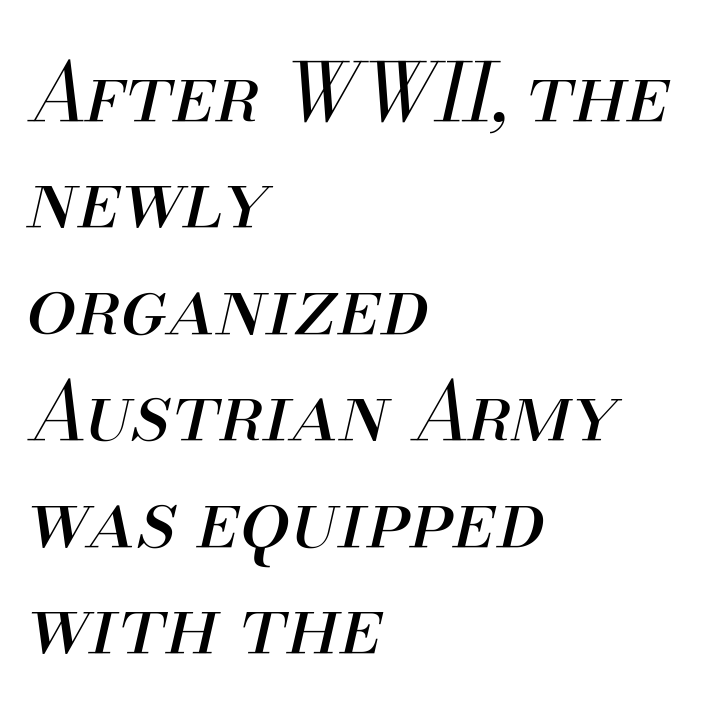
Q: Is the text bold? A: No.
Q: Is the text italic (slanted)? A: Yes, it leans right by about 13 degrees.
Q: Is the text underlined? A: No.
Q: How is the paragraph aligned? A: Left-aligned.
Q: Is the spacing between letters normal or unusually wide? A: Normal.
Q: Is the spacing between lines tight, normal or loose? A: Normal.
Q: Width (condensed, normal, or wide)? A: Normal.
Q: Stroke contrast? A: Medium.
Q: x-height? A: Small.
Q: Monospaced? A: No.
